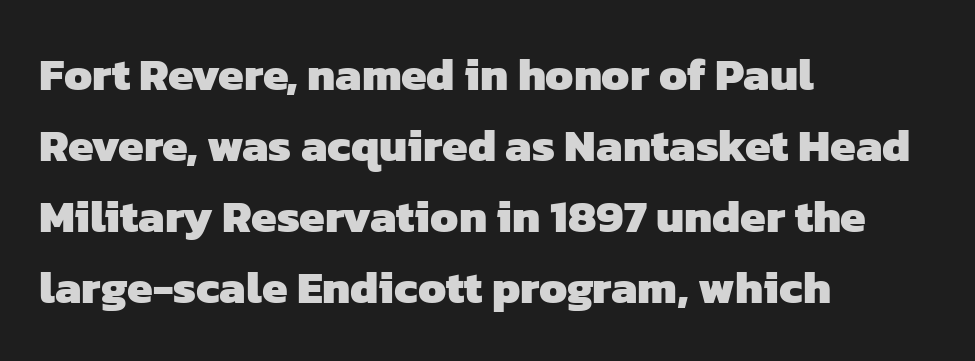
The foot of each line stays bare and open. Leftover space on each line is placed entirely after the last word. I'd describe the lettering as bold — thick and assertive. Caption: standard tracking, unaltered.
